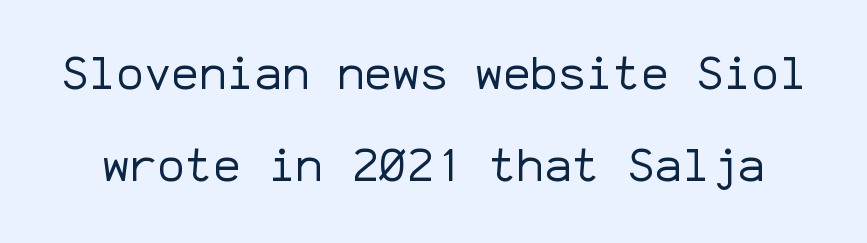
The image shows 46 px regular-weight sans-serif type, upright, monospaced; set loose line spacing (2.0x), normal letter spacing, not underlined; low stroke contrast and a medium x-height.
